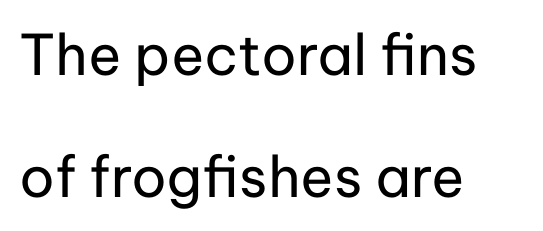
This sample has the flowing, uneven cadence of proportional lettering. These lines stand farther apart than default settings would place them. Characters follow at the spacing the type designer built in. Letters have the restrained weight of plain body copy at most. This rendering uses left alignment, leaving the right contour irregular. The characters display no serif detailing; their extremities are plain.
